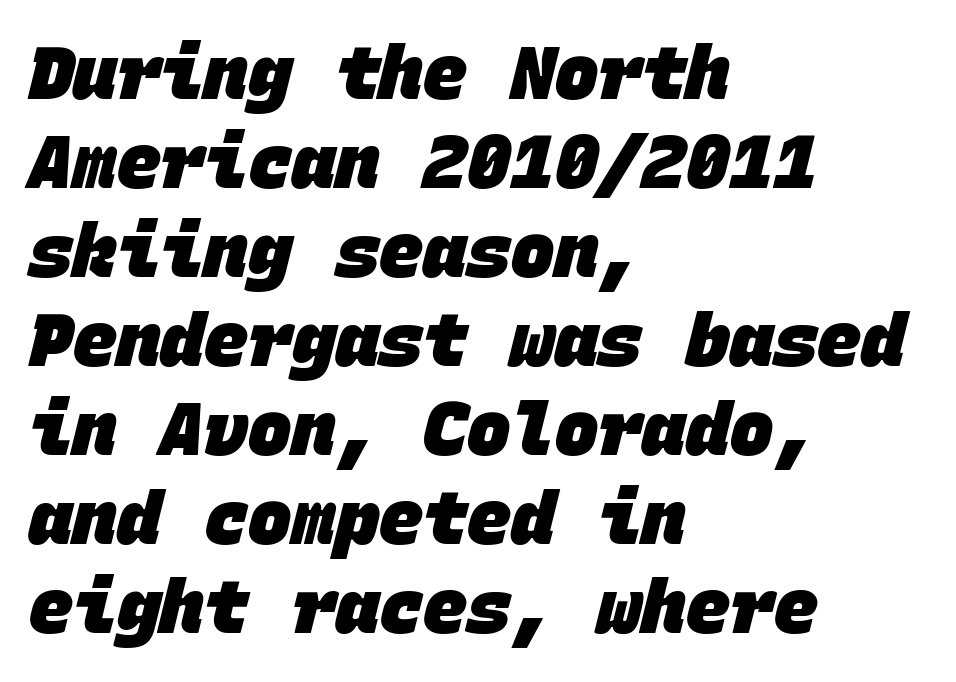
The image shows 73 px heavy sans-serif type, monospaced; set left-aligned, line spacing 1.22x, normal letter spacing, not underlined; low stroke contrast and a large x-height.
